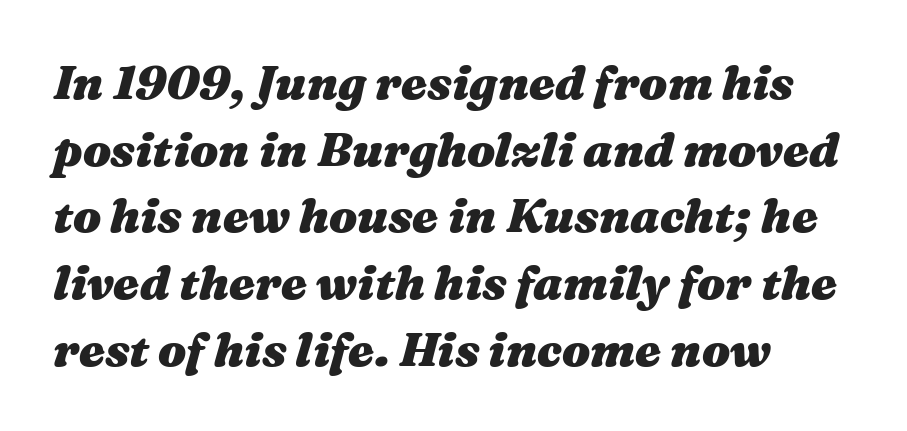
This rendering uses left alignment, leaving the right contour irregular. The glyphs are unaccompanied by any horizontal stroke below them. The characters look thick and weighty, a clear bold. Words appear dense and cohesive because spacing is normal.
